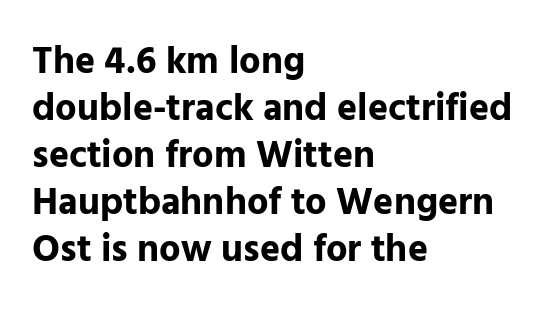
The image shows 38 px bold sans-serif type, upright; set left-aligned, line spacing 1.24x, normal letter spacing, not underlined; low stroke contrast and a medium x-height.
